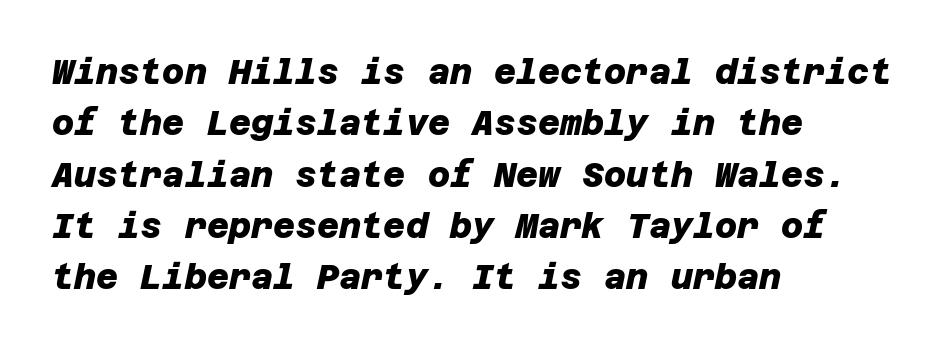
These lines sit exactly where default settings would place them. The specimen omits any rule beneath the text block's lines. Letterform terminals end flat and unadorned throughout the passage. The glyphs have the mass of a bold cut. This rendering uses left alignment, leaving the right contour irregular.
